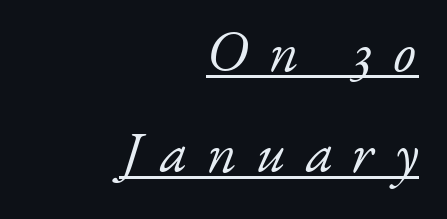
This rendering employs a face with finishing strokes, i.e., a serif. You could only call the tracking loose — the letters float apart. Layout note: lines flush right. You can see a thin bar hugging the bottom of the glyphs. There's an unmistakable incline to the writing here. Is the stroke heavy? The answer is a plain regular-or-lighter.
